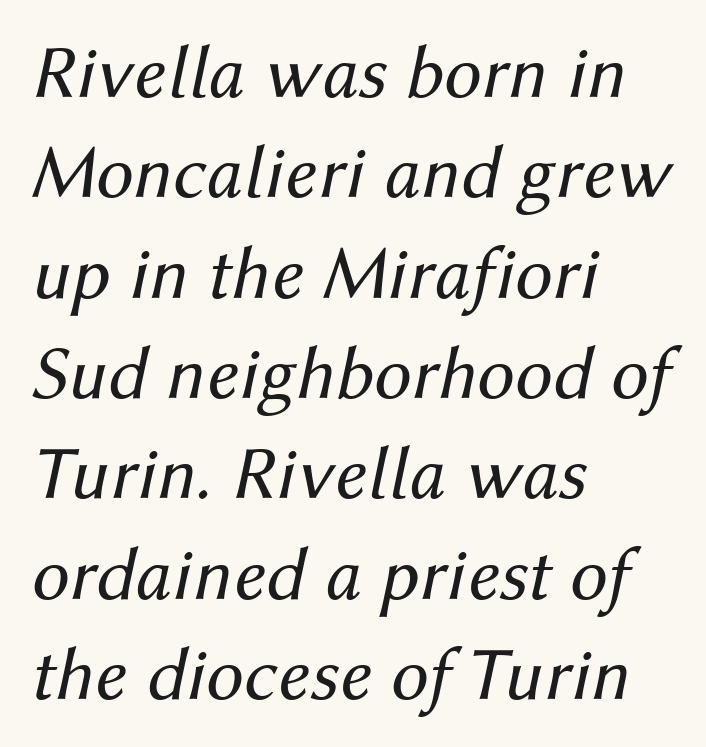
The image shows 76 px regular-weight type, italic (leaning right); set left-aligned, normal line spacing (1.32x), normal letter spacing, not underlined; medium stroke contrast and a medium x-height.
